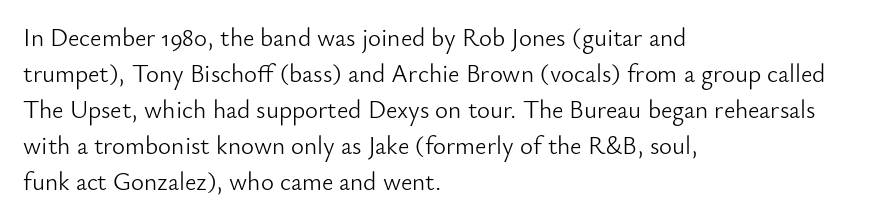
{"italic": "no", "bold": "no", "underline": "no", "align": "left", "line_spacing": "normal", "line_spacing_ratio": 1.44, "letter_spacing": "normal", "letter_spacing_em": 0.0, "glyph_px": 25}
